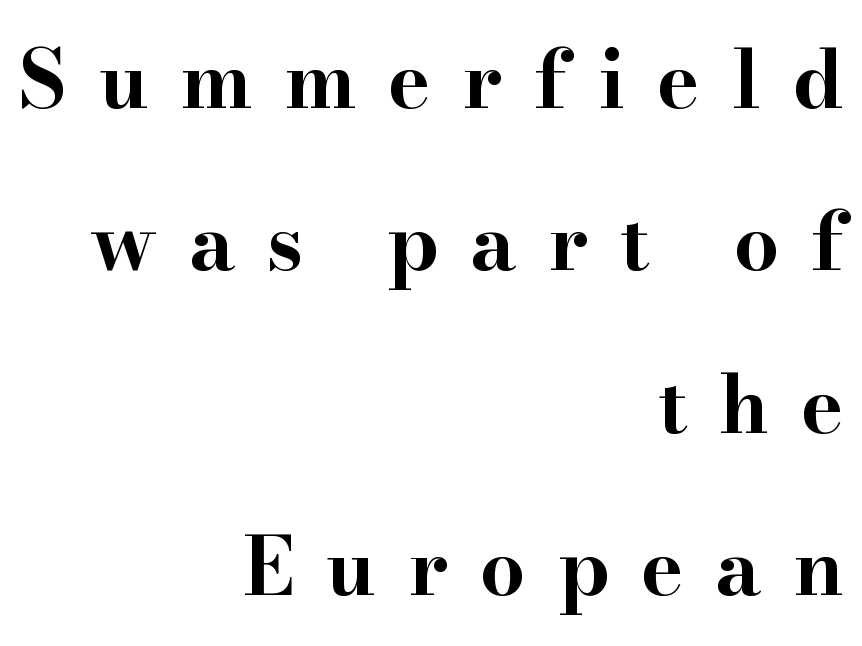
Q: Is the text bold? A: Yes.
Q: Is the text italic (slanted)? A: No, it is upright.
Q: Is the typeface a serif or a sans-serif typeface? A: Serif.
Q: Is the text underlined? A: No.
Q: How is the paragraph aligned? A: Right-aligned.
Q: Is the spacing between letters normal or unusually wide? A: Unusually wide.
Q: Is the spacing between lines tight, normal or loose? A: Loose.
Q: Width (condensed, normal, or wide)? A: Wide.
Q: Stroke contrast? A: High.
Q: x-height? A: Small.
Q: Monospaced? A: No.
